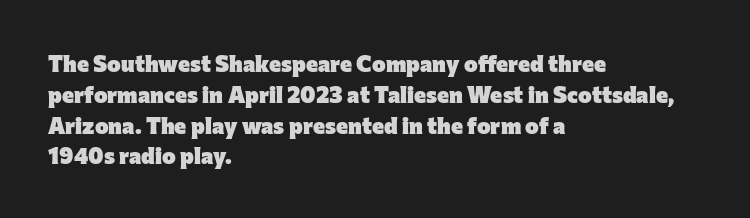
It's the straight-up-and-down kind of type. Descender tails drop into unmarked territory. Weight check: bold — yes, fully. Line beginnings align vertically; line endings do not.
